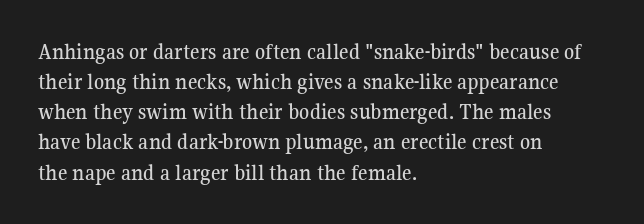
Q: Is the text italic (slanted)? A: No, it is upright.
Q: Is the text underlined? A: No.
Q: How is the paragraph aligned? A: Left-aligned.
Q: Is the spacing between letters normal or unusually wide? A: Normal.
Q: Is the spacing between lines tight, normal or loose? A: Normal.
